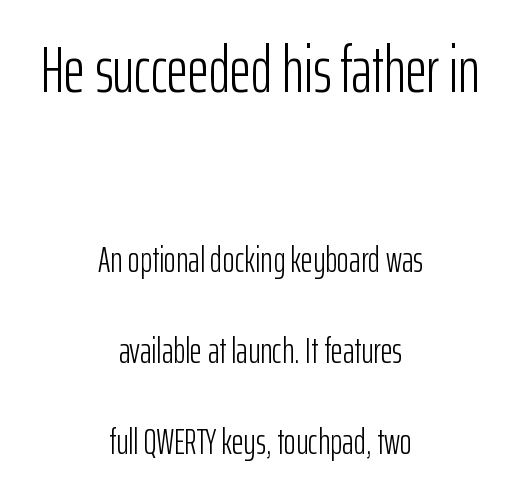
The image shows 65 px light, condensed sans-serif type, upright; set centered, loose line spacing (2.46x), normal letter spacing, not underlined; the first (top) block is 1.76x larger; low stroke contrast and a medium x-height.
